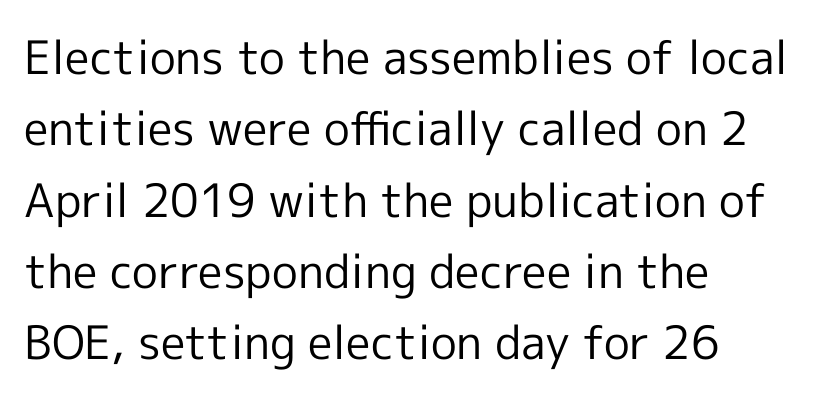
Q: Is the text bold? A: No.
Q: Is the text italic (slanted)? A: No, it is upright.
Q: Is the typeface a serif or a sans-serif typeface? A: Sans-serif.
Q: Is the text underlined? A: No.
Q: How is the paragraph aligned? A: Left-aligned.
Q: Is the spacing between letters normal or unusually wide? A: Normal.
Q: Is the spacing between lines tight, normal or loose? A: Normal.
Q: Width (condensed, normal, or wide)? A: Normal.
Q: x-height? A: Medium.
Q: Monospaced? A: No.
